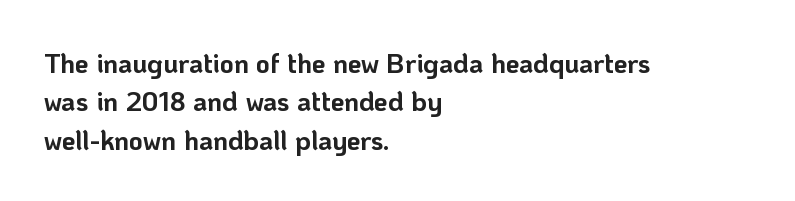
Q: Is the text bold? A: Yes.
Q: Is the text italic (slanted)? A: No, it is upright.
Q: Is the text underlined? A: No.
Q: How is the paragraph aligned? A: Left-aligned.
Q: Is the spacing between letters normal or unusually wide? A: Normal.
Q: Is the spacing between lines tight, normal or loose? A: Normal.
